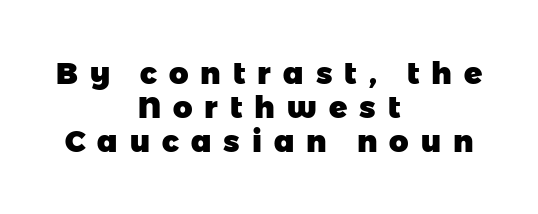
Weight: bold. This is sans-serif lettering, the kind often seen on screens and signage. Is this a fixed-width face? No — the glyphs have proportional, varying widths. Nobody drew a line under any word here. These lines are centered, leaving both edges ragged.
